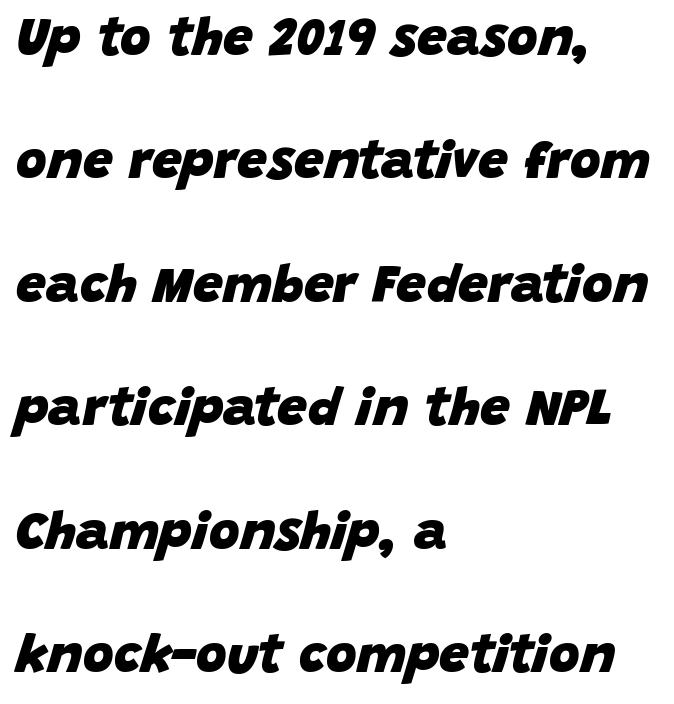
The rendering uses a bold face; every stroke is thick and dark. Vertically, the passage feels expansive, rows floating well apart. These lines are rendered in a variable-pitch font. Check under the words: just untouched page.
